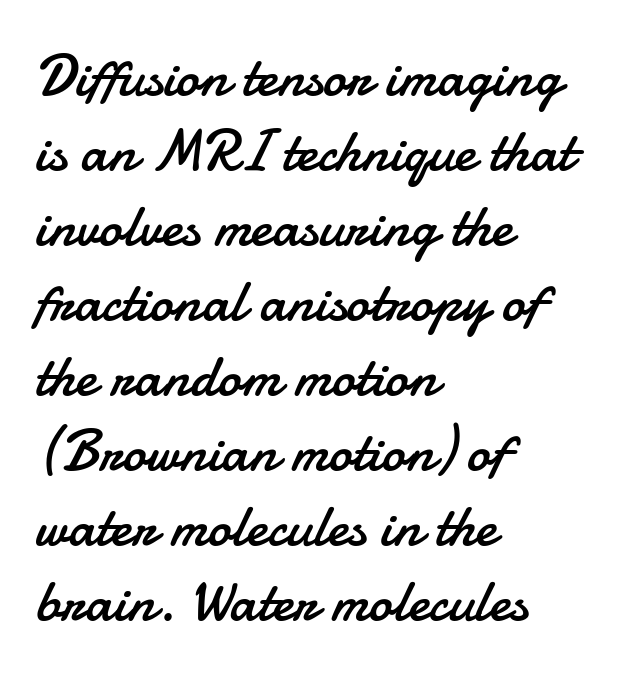
The image shows 59 px regular-weight sans-serif type; set left-aligned, normal line spacing (1.27x), normal letter spacing, not underlined; low stroke contrast and a small x-height.
